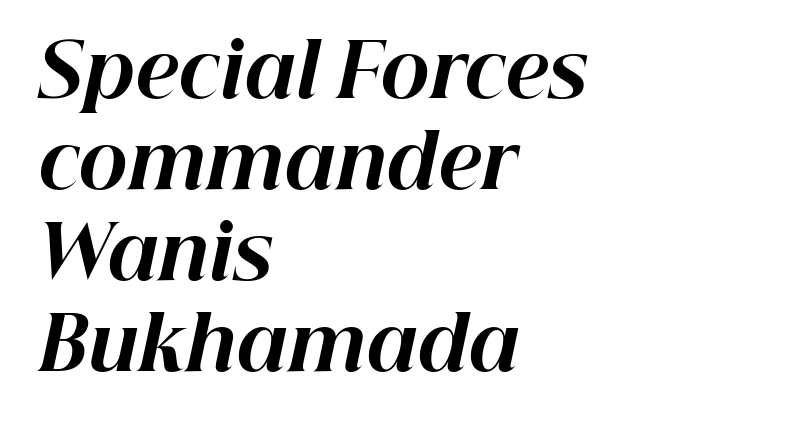
The image shows 74 px bold type, italic (leaning right); set left-aligned, line spacing 1.23x, normal letter spacing, not underlined; high stroke contrast and a medium x-height.
